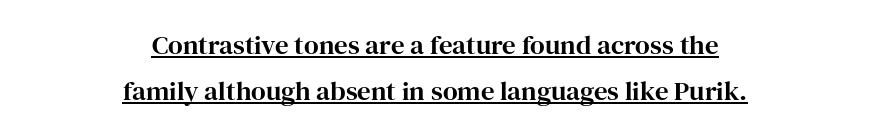
{"italic": "no", "underline": "yes", "align": "center", "line_spacing_ratio": 1.71, "letter_spacing": "normal", "letter_spacing_em": 0.0, "glyph_px": 27}
